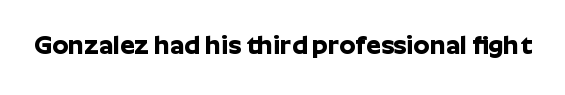
{"italic": "no", "bold": "yes", "underline": "no", "letter_spacing": "normal", "letter_spacing_em": 0.0, "glyph_px": 26}
